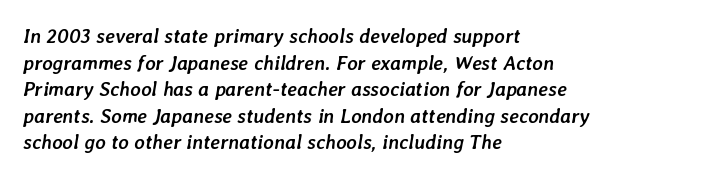
{"italic": "yes", "lean": "right", "slant_degrees": 7, "bold": "yes", "underline": "no", "align": "left", "line_spacing": "normal", "line_spacing_ratio": 1.33, "letter_spacing": "normal", "letter_spacing_em": 0.0, "glyph_px": 20}
